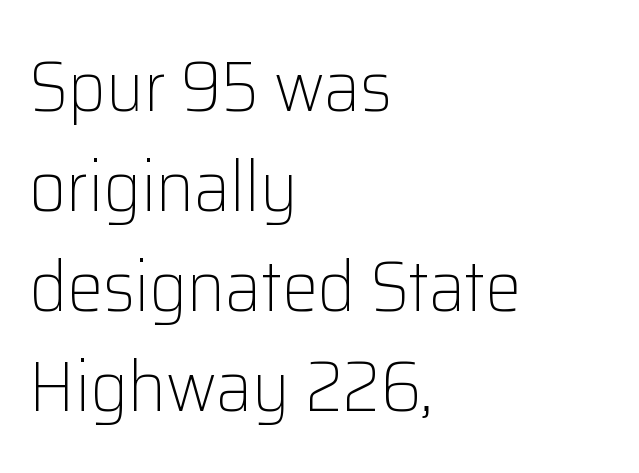
Q: Is the text bold? A: No.
Q: Is the text italic (slanted)? A: No, it is upright.
Q: Is the typeface a serif or a sans-serif typeface? A: Sans-serif.
Q: Is the text underlined? A: No.
Q: How is the paragraph aligned? A: Left-aligned.
Q: Is the spacing between letters normal or unusually wide? A: Normal.
Q: Is the spacing between lines tight, normal or loose? A: Normal.
Q: Width (condensed, normal, or wide)? A: Normal.
Q: Stroke contrast? A: Low.
Q: x-height? A: Medium.
Q: Monospaced? A: No.
